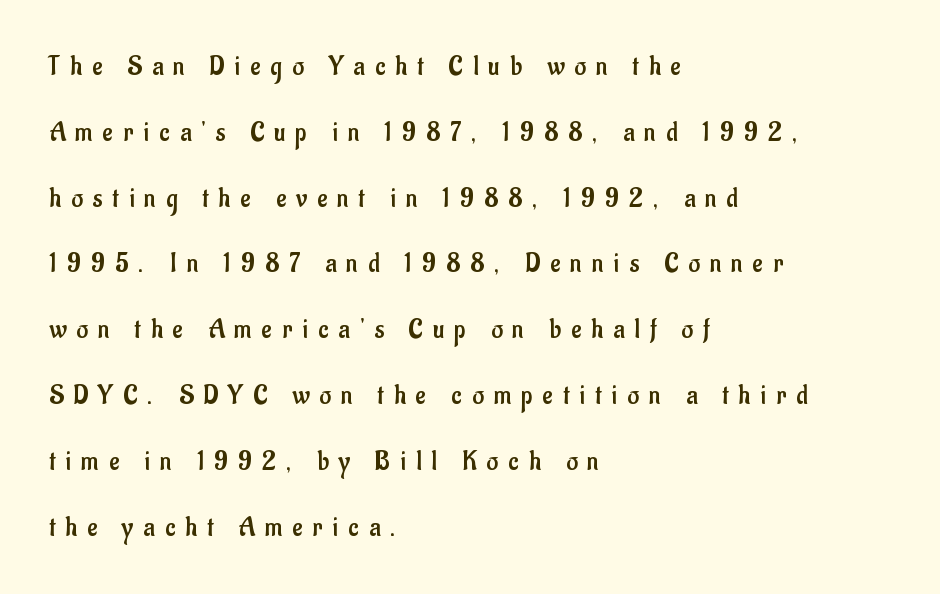
The image shows 28 px regular-weight, condensed sans-serif type, upright; set left-aligned, loose line spacing (2.35x), unusually wide letter spacing (+0.36 em), not underlined; low stroke contrast and a small x-height.
